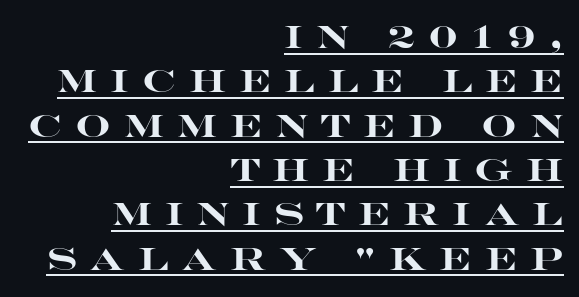
Q: Is the text bold? A: Yes.
Q: Is the text italic (slanted)? A: No, it is upright.
Q: Is the typeface a serif or a sans-serif typeface? A: Serif.
Q: Is the text underlined? A: Yes.
Q: How is the paragraph aligned? A: Right-aligned.
Q: Is the spacing between letters normal or unusually wide? A: Unusually wide.
Q: Is the spacing between lines tight, normal or loose? A: Normal.
Q: Width (condensed, normal, or wide)? A: Wide.
Q: Stroke contrast? A: High.
Q: x-height? A: Large.
Q: Monospaced? A: No.
